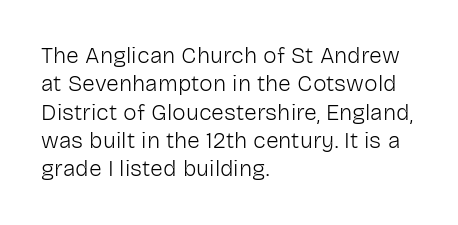
The image shows 23 px text type, upright; set left-aligned, line spacing 1.23x, normal letter spacing, not underlined.
